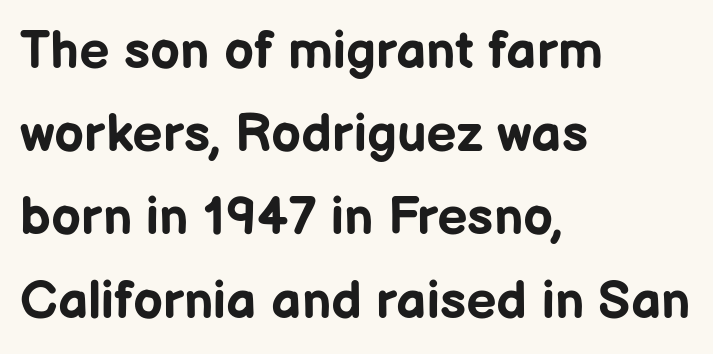
{"serif": "no", "italic": "no", "bold": "yes", "weight": "bold", "width": "normal", "stroke_contrast": "low", "x_height": "medium", "monospaced": "no", "underline": "no", "align": "left", "line_spacing": "normal", "line_spacing_ratio": 1.57, "letter_spacing": "normal", "letter_spacing_em": 0.0, "glyph_px": 53}
